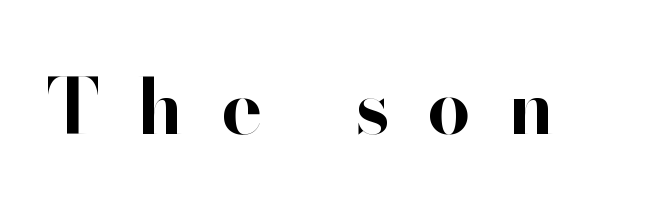
Q: Is the text bold? A: Yes.
Q: Is the text italic (slanted)? A: No, it is upright.
Q: Is the typeface a serif or a sans-serif typeface? A: Sans-serif.
Q: Is the text underlined? A: No.
Q: Is the spacing between letters normal or unusually wide? A: Unusually wide.
Q: Width (condensed, normal, or wide)? A: Normal.
Q: Stroke contrast? A: High.
Q: x-height? A: Small.
Q: Monospaced? A: No.
